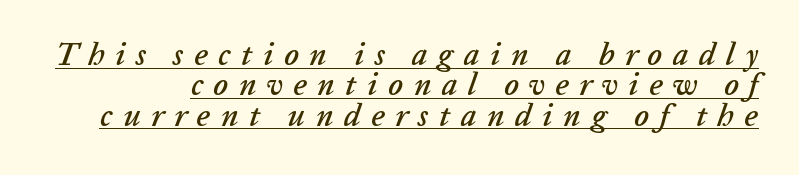
Notice how a bar underscores the lettering throughout. Tracking here is generous; glyphs stand well apart from one another. You can tell it's italic because the verticals aren't actually vertical. The passage shown is typed in a proportional face where columns would drift.
